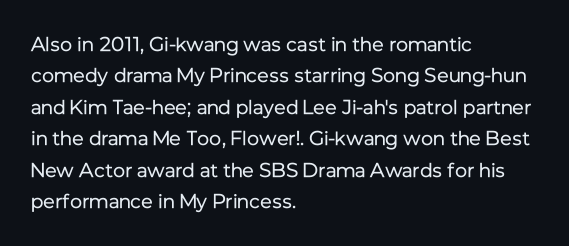
The image shows 20 px text type, upright; set left-aligned, normal line spacing (1.57x), normal letter spacing, not underlined.
